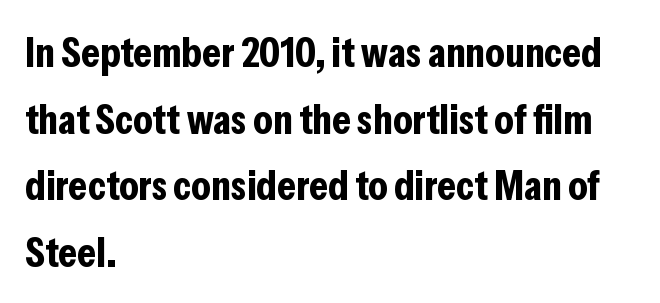
Q: Is the text bold? A: Yes.
Q: Is the text italic (slanted)? A: No, it is upright.
Q: Is the typeface a serif or a sans-serif typeface? A: Sans-serif.
Q: Is the text underlined? A: No.
Q: How is the paragraph aligned? A: Left-aligned.
Q: Is the spacing between letters normal or unusually wide? A: Normal.
Q: Is the spacing between lines tight, normal or loose? A: Normal.
Q: Width (condensed, normal, or wide)? A: Condensed.
Q: Stroke contrast? A: Low.
Q: x-height? A: Medium.
Q: Monospaced? A: No.
